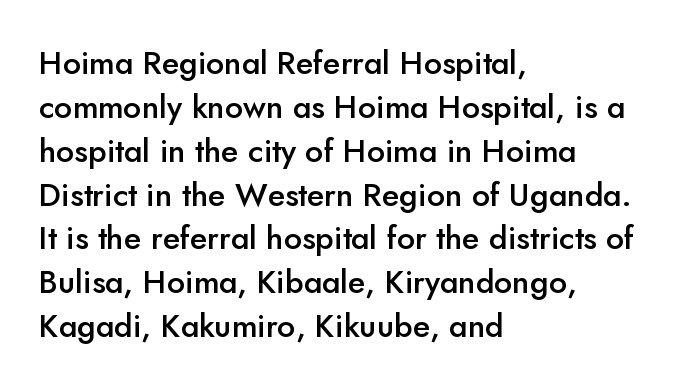
The image shows 32 px semibold sans-serif type, upright; set left-aligned, normal line spacing (1.37x), normal letter spacing, not underlined; low stroke contrast and a small x-height.
